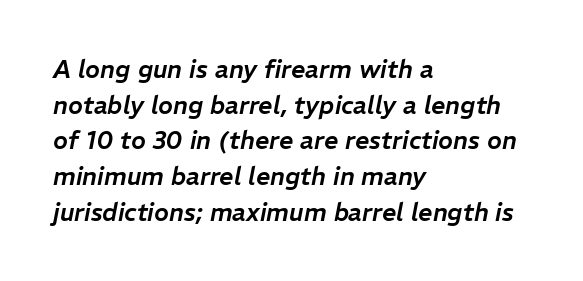
The text block is weighted toward the left margin, trailing off unevenly rightward. How would I describe the line gaps? Plain and ordinary. The tracking reads as untouched default to a designer's eye. Posture: slanted.
